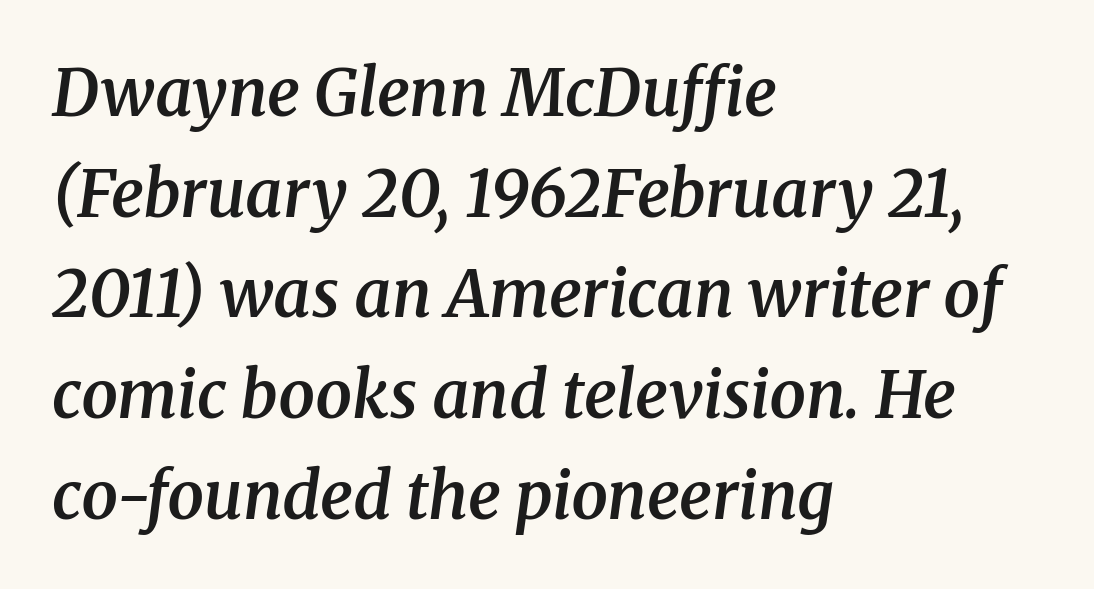
The image shows 65 px semibold serif type, italic (leaning right); set left-aligned, normal line spacing (1.55x), normal letter spacing, not underlined; medium stroke contrast and a medium x-height.
